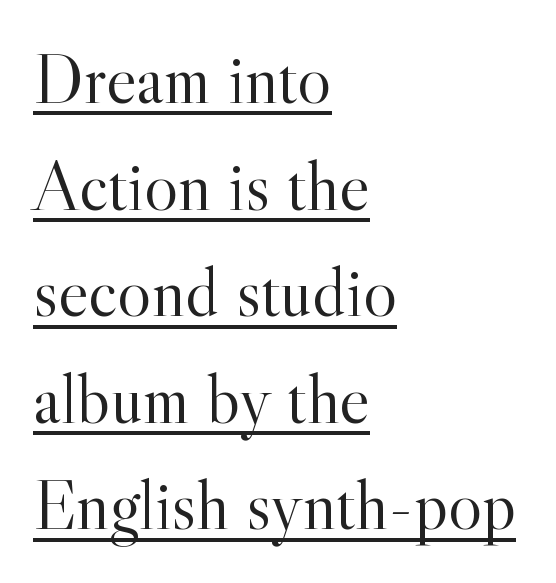
This block has exactly the height ordinary leading produces. Glance below the letters and you will spot a drawn line. The cut favours lightness, reaching ordinary text weight at its darkest. Here the designer chose a conventional face with non-uniform glyph widths.
